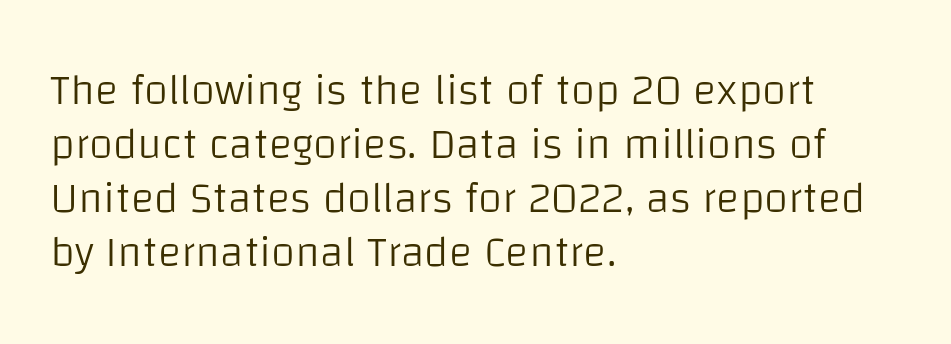
{"serif": "no", "italic": "no", "bold": "no", "weight": "light", "width": "normal", "stroke_contrast": "low", "x_height": "large", "monospaced": "no", "underline": "no", "align": "left", "line_spacing_ratio": 1.23, "letter_spacing": "normal", "letter_spacing_em": 0.0, "glyph_px": 44}
